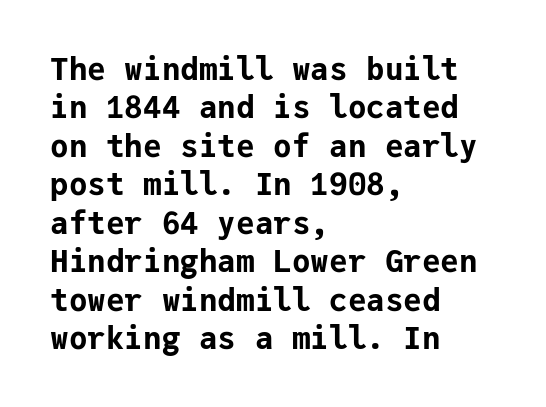
Does the weight exceed regular? Yes, all the way to bold. Serifs: no, the terminals of the letterforms are clean. A typesetter would call this zero additional tracking. Quick note: underline off. Tall strokes in this sample are plumb rather than angled. Line starts are locked; line ends wander.
